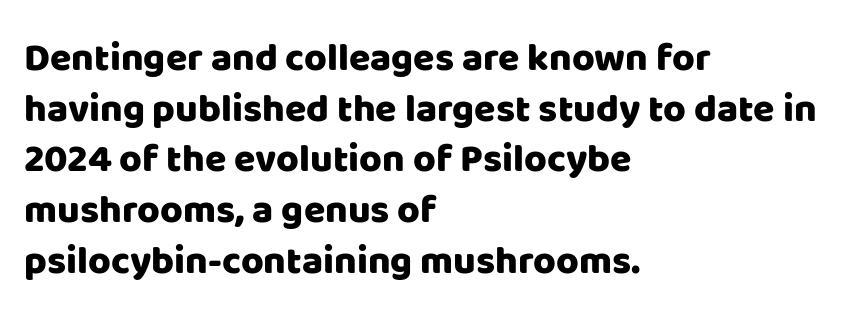
{"serif": "no", "italic": "no", "width": "normal", "stroke_contrast": "low", "x_height": "large", "monospaced": "no", "underline": "no", "align": "left", "line_spacing": "normal", "line_spacing_ratio": 1.3, "letter_spacing": "normal", "letter_spacing_em": 0.0, "glyph_px": 39}
